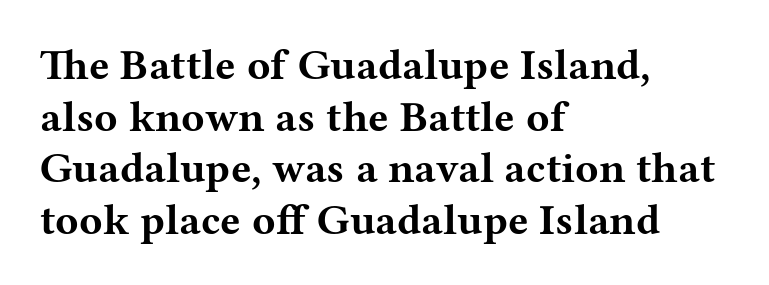
Q: Is the text bold? A: Yes.
Q: Is the text italic (slanted)? A: No, it is upright.
Q: Is the typeface a serif or a sans-serif typeface? A: Serif.
Q: Is the text underlined? A: No.
Q: How is the paragraph aligned? A: Left-aligned.
Q: Is the spacing between letters normal or unusually wide? A: Normal.
Q: Width (condensed, normal, or wide)? A: Wide.
Q: Stroke contrast? A: Medium.
Q: x-height? A: Medium.
Q: Monospaced? A: No.
